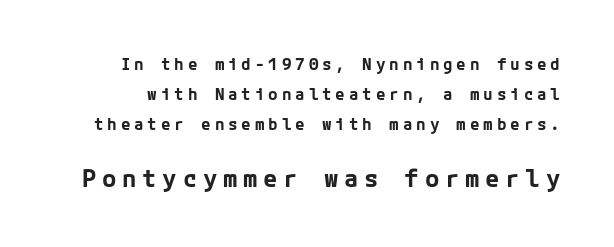
The image shows 24 px bold type, upright; set line spacing 1.87x, unusually wide letter spacing (+0.24 em), not underlined; the second (bottom) block is 1.5x larger.
